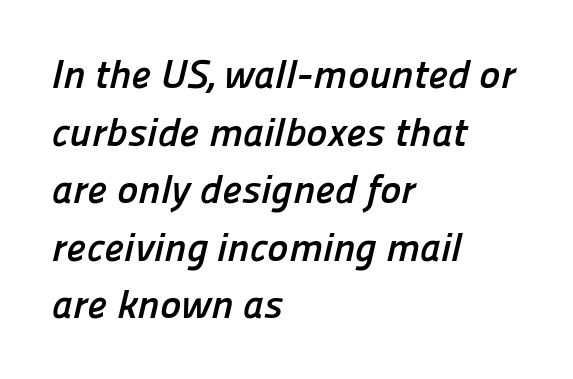
Caption: bold face, heavy strokes. This rendering leaves character spacing at its baseline value. Only glyphs here, with clear space below each row. If you drew a ruler down the left edge, every line would touch it.
